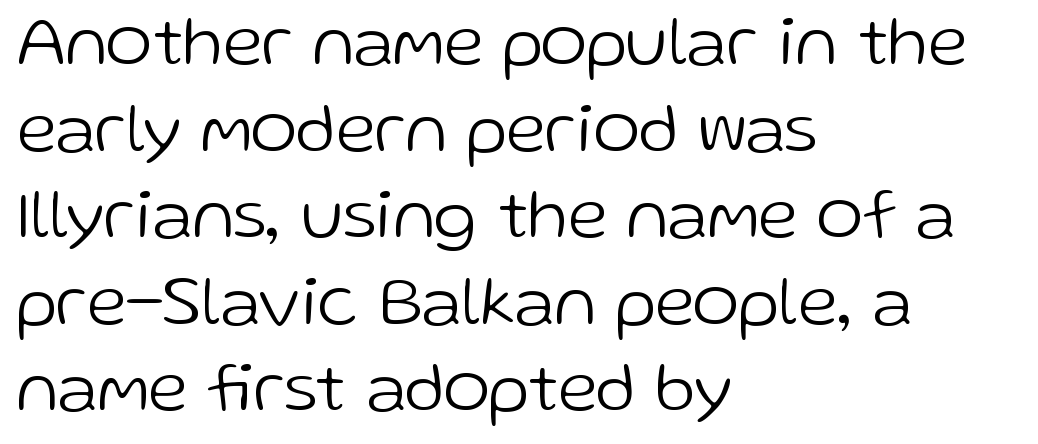
The image shows 71 px light sans-serif type, upright; set left-aligned, line spacing 1.22x, normal letter spacing, not underlined; low stroke contrast and a medium x-height.
